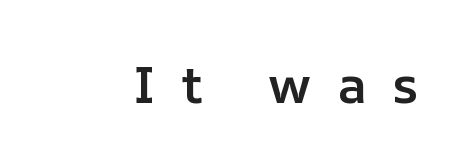
The line texture is sparse and dotted thanks to wide tracking. Spacing verdict: proportional, widths tailored to each character. On the weight axis this lands at semibold, roughly 600. Beneath every word, the page is bare. This is roman type, the default non-slanted kind.
